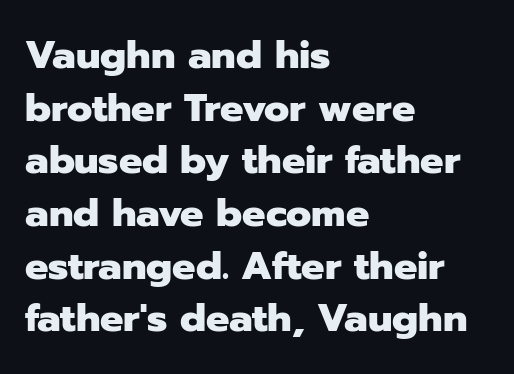
To sum up the face: it is a sans, with no serifs. Here the designer chose a conventional face with non-uniform glyph widths. Typographic density is high because the face is bold. Vertically, the passage feels balanced, rows spaced as you'd expect. Is the letter spacing exaggerated? No — it looks like the ordinary default.
